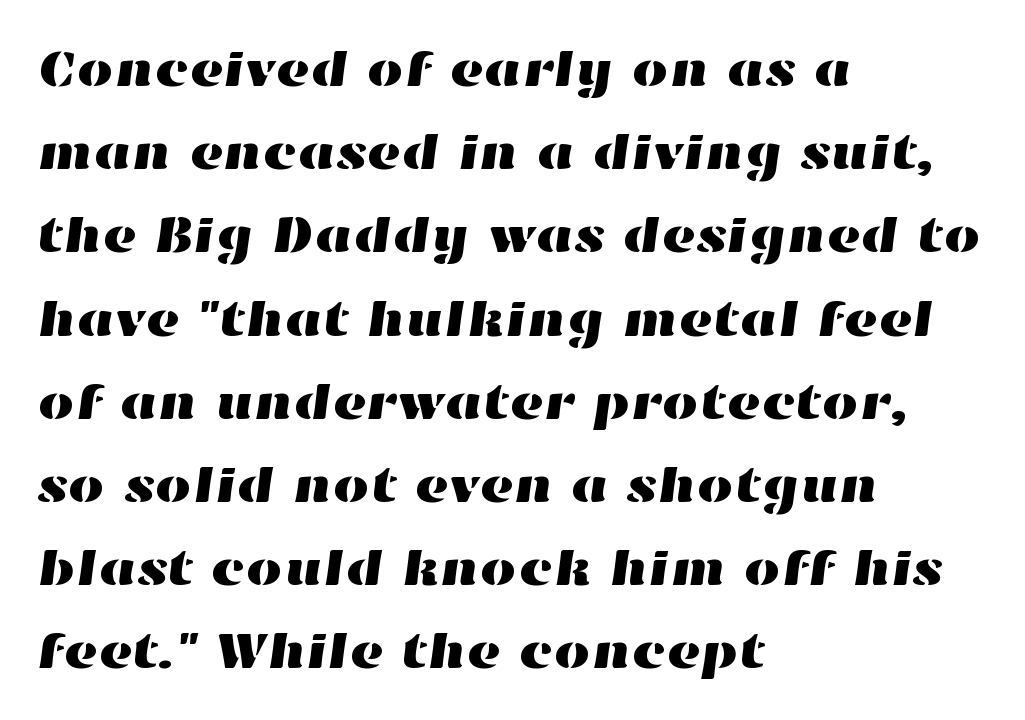
{"width": "wide", "stroke_contrast": "high", "x_height": "medium", "monospaced": "no", "underline": "no", "align": "left", "line_spacing": "normal", "line_spacing_ratio": 1.6, "letter_spacing": "normal", "letter_spacing_em": 0.0, "glyph_px": 52}
